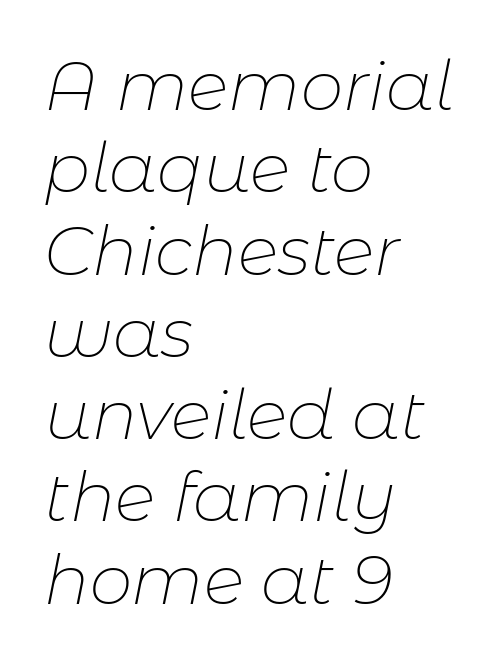
The image shows 68 px thin type, italic (leaning right); set left-aligned, line spacing 1.21x, normal letter spacing, not underlined; low stroke contrast and a medium x-height.
